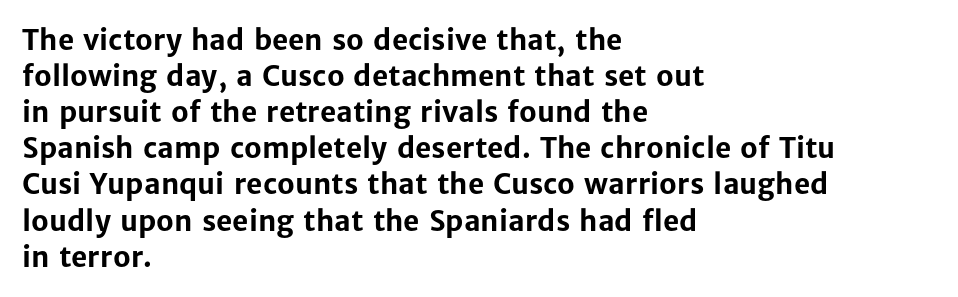
Q: Is the text bold? A: Yes.
Q: Is the text italic (slanted)? A: No, it is upright.
Q: Is the typeface a serif or a sans-serif typeface? A: Sans-serif.
Q: Is the text underlined? A: No.
Q: How is the paragraph aligned? A: Left-aligned.
Q: Is the spacing between letters normal or unusually wide? A: Normal.
Q: Is the spacing between lines tight, normal or loose? A: Normal.
Q: Width (condensed, normal, or wide)? A: Normal.
Q: Stroke contrast? A: Low.
Q: x-height? A: Medium.
Q: Monospaced? A: No.
